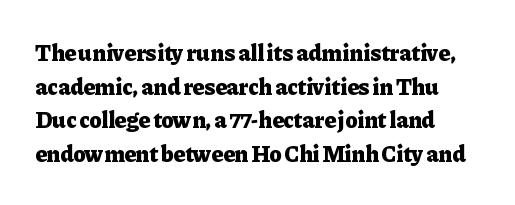
Q: Is the text bold? A: Yes.
Q: Is the text italic (slanted)? A: No, it is upright.
Q: Is the text underlined? A: No.
Q: How is the paragraph aligned? A: Left-aligned.
Q: Is the spacing between letters normal or unusually wide? A: Normal.
Q: Is the spacing between lines tight, normal or loose? A: Normal.
